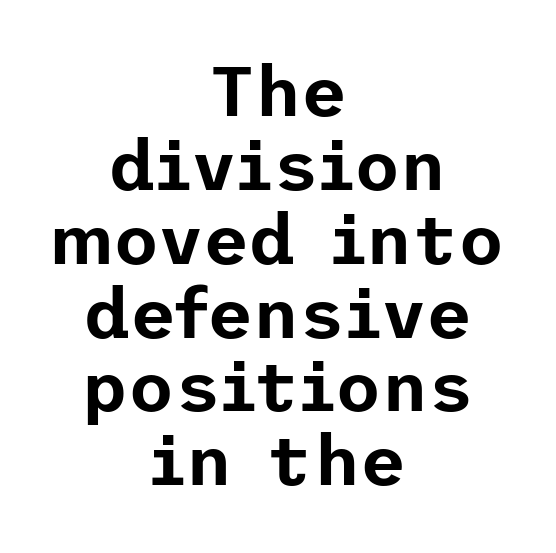
The image shows 71 px sans-serif type, upright; set centered, tight line spacing (1.04x), normal letter spacing, not underlined; low stroke contrast and a medium x-height.
